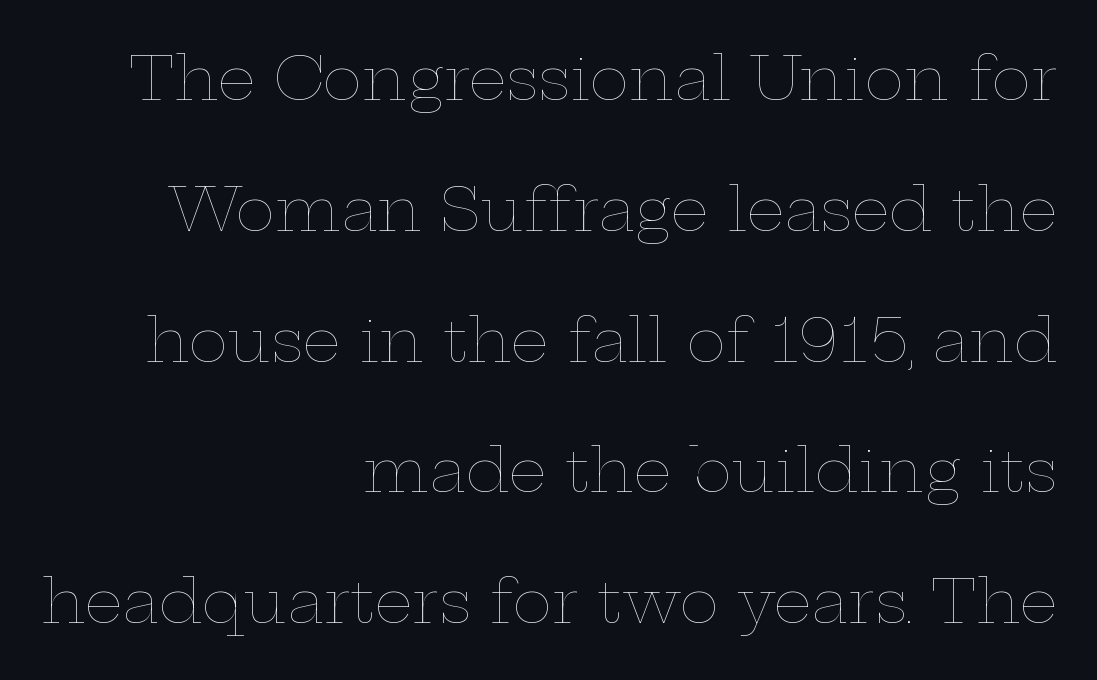
The image shows 60 px thin, wide type, upright; set right-aligned, loose line spacing (2.18x), normal letter spacing, not underlined; low stroke contrast and a medium x-height.
